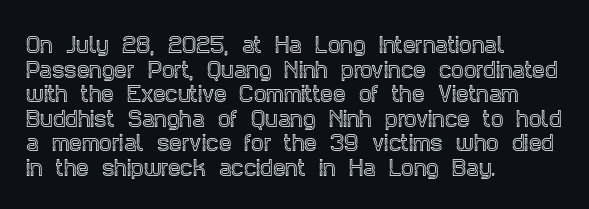
The image shows 20 px text type, upright; set left-aligned, line spacing 1.23x, normal letter spacing, not underlined.
